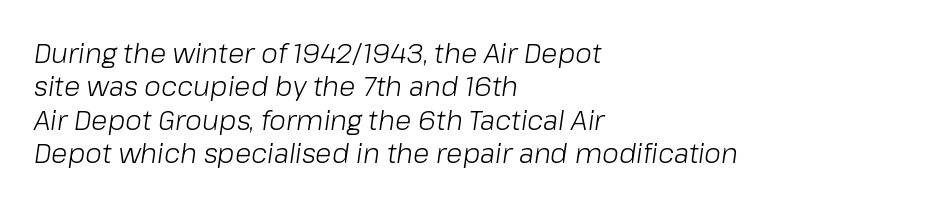
The specimen omits any rule beneath the text block's lines. Inter-character spacing is left at the font's built-in metrics. Does the lettering tilt? It does — this is italic. No letter is thick-stroked: the sample isn't bold.
